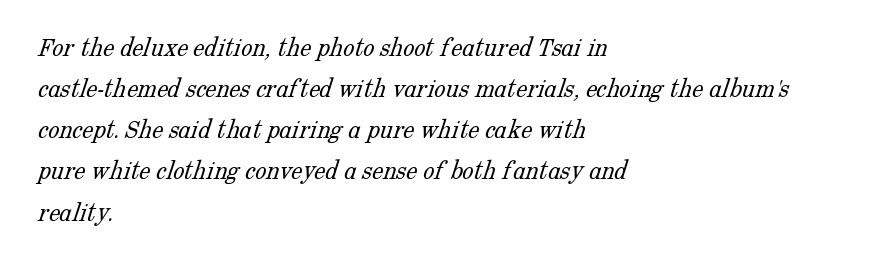
Q: Is the text bold? A: No.
Q: Is the typeface a serif or a sans-serif typeface? A: Serif.
Q: Is the text underlined? A: No.
Q: How is the paragraph aligned? A: Left-aligned.
Q: Is the spacing between letters normal or unusually wide? A: Normal.
Q: Is the spacing between lines tight, normal or loose? A: Normal.
Q: Width (condensed, normal, or wide)? A: Normal.
Q: Stroke contrast? A: Low.
Q: x-height? A: Medium.
Q: Monospaced? A: No.
